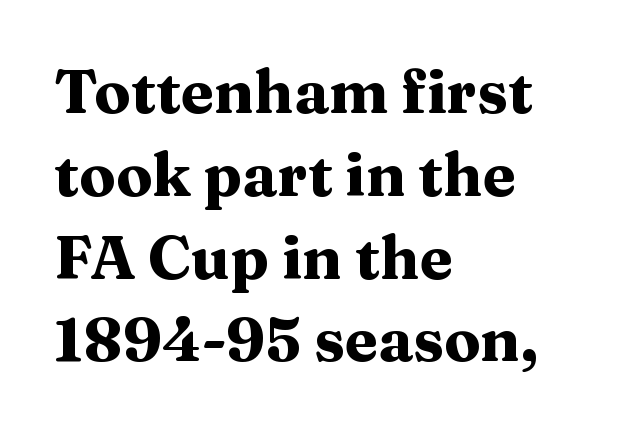
Q: Is the text bold? A: Yes.
Q: Is the text italic (slanted)? A: No, it is upright.
Q: Is the typeface a serif or a sans-serif typeface? A: Serif.
Q: Is the text underlined? A: No.
Q: How is the paragraph aligned? A: Left-aligned.
Q: Is the spacing between letters normal or unusually wide? A: Normal.
Q: Is the spacing between lines tight, normal or loose? A: Normal.
Q: Width (condensed, normal, or wide)? A: Wide.
Q: Stroke contrast? A: Medium.
Q: x-height? A: Medium.
Q: Monospaced? A: No.
